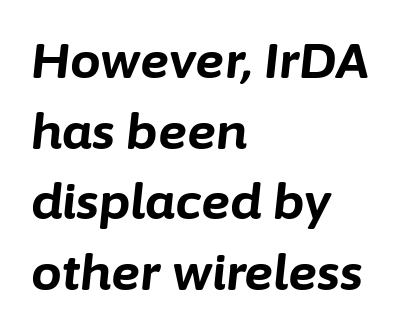
A full-strength bold gives these letters their thick strokes. Line spacing here is normal. The foot of each line stays bare and open. Layout note: lines flush left. There is no visible air inserted between adjacent glyphs.
